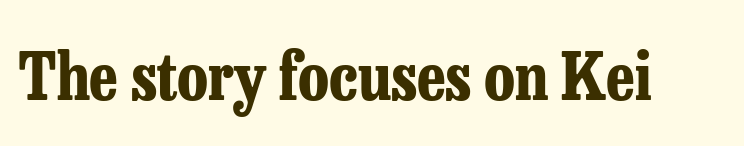
Q: Is the text bold? A: Yes.
Q: Is the text italic (slanted)? A: No, it is upright.
Q: Is the typeface a serif or a sans-serif typeface? A: Serif.
Q: Is the text underlined? A: No.
Q: Is the spacing between letters normal or unusually wide? A: Normal.
Q: Width (condensed, normal, or wide)? A: Condensed.
Q: Stroke contrast? A: Low.
Q: x-height? A: Medium.
Q: Monospaced? A: No.
